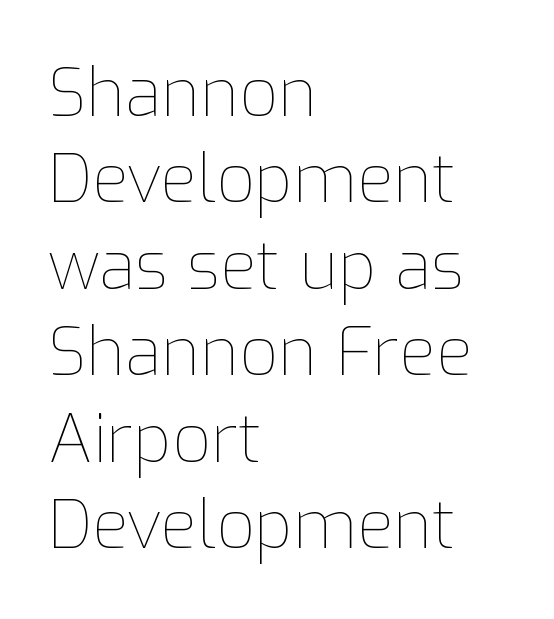
The image shows 67 px thin type, upright; set left-aligned, normal line spacing (1.29x), normal letter spacing, not underlined; low stroke contrast and a medium x-height.
